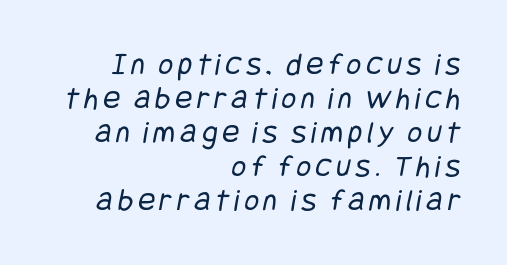
Short and long lines alike share a common ending point at right. A typesetter would label this face a sans. Check the space under the baseline: it is left empty. Each stroke keeps to a modest, everyday thickness or less.
